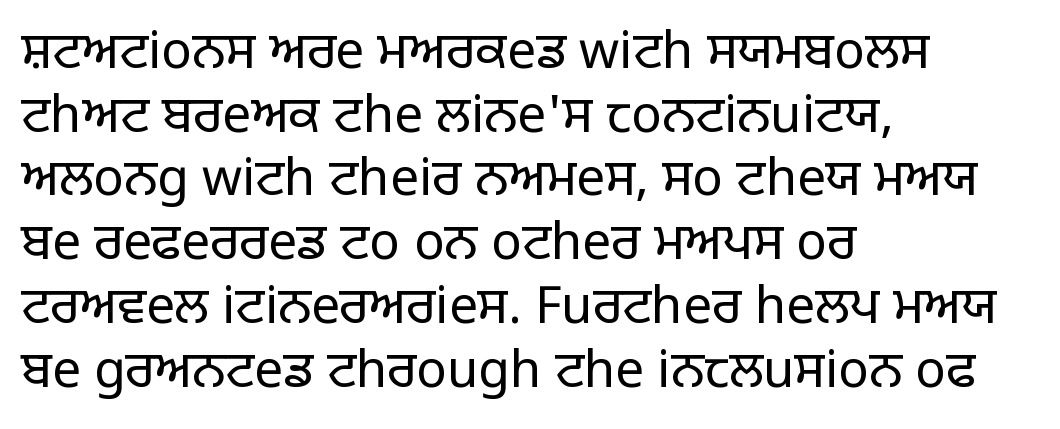
Q: Is the text bold? A: No.
Q: Is the text italic (slanted)? A: No, it is upright.
Q: Is the typeface a serif or a sans-serif typeface? A: Sans-serif.
Q: Is the text underlined? A: No.
Q: How is the paragraph aligned? A: Left-aligned.
Q: Is the spacing between letters normal or unusually wide? A: Normal.
Q: Is the spacing between lines tight, normal or loose? A: Normal.
Q: Width (condensed, normal, or wide)? A: Normal.
Q: Stroke contrast? A: Low.
Q: x-height? A: Large.
Q: Monospaced? A: No.
